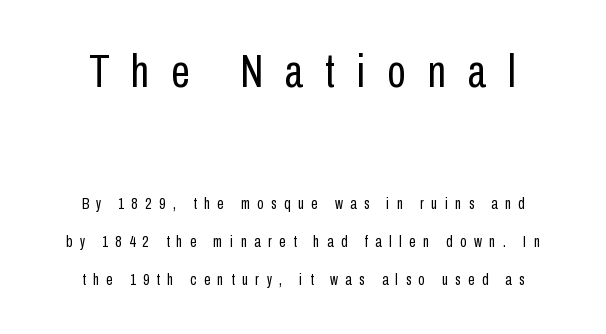
Lines of text with bare space underneath. A quiet, ordinary-to-light weight characterises the typeface. The rendering uses natural spacing where letterforms have individual widths. Regarding serifs, this sample does without them. Rows of type keep a wide berth in the vertical direction.
